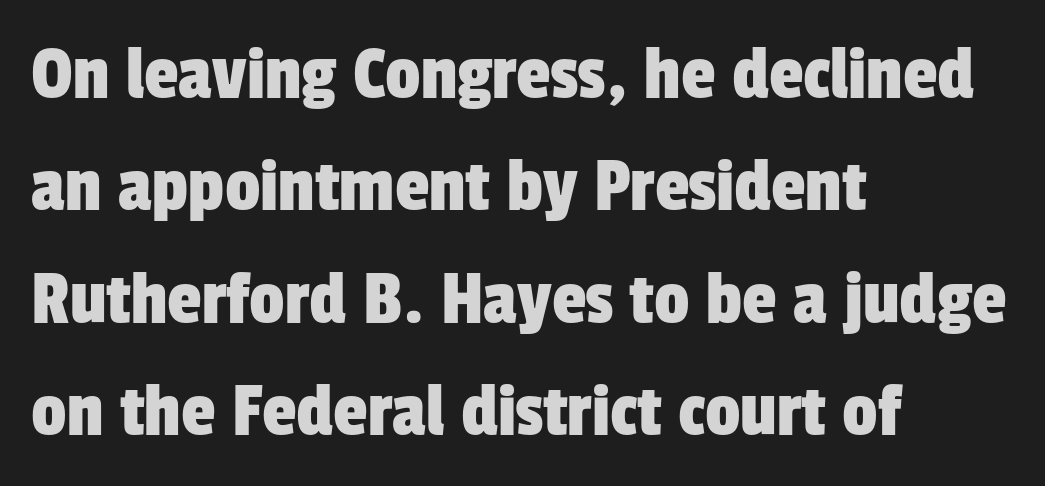
The image shows 78 px condensed sans-serif type; set left-aligned, normal line spacing (1.44x), normal letter spacing, not underlined; low stroke contrast and a medium x-height.
